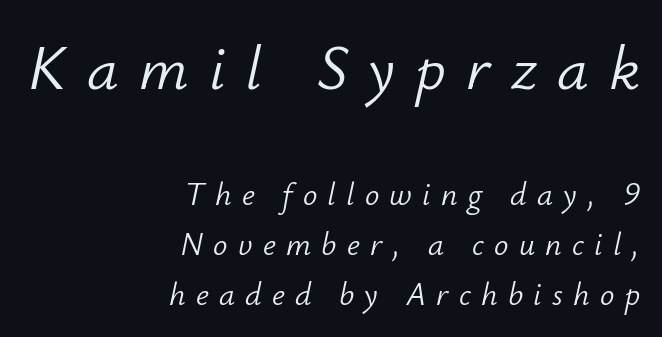
Q: Is the text bold? A: No.
Q: Is the text italic (slanted)? A: Yes, it leans right by about 12 degrees.
Q: Is the text underlined? A: No.
Q: How is the paragraph aligned? A: Right-aligned.
Q: Is the spacing between letters normal or unusually wide? A: Unusually wide.
Q: Is the spacing between lines tight, normal or loose? A: Normal.
Q: Which block of text is set in a larger size, the first (top) or the second (bottom)? A: The first (top) one.
Q: Width (condensed, normal, or wide)? A: Normal.
Q: Stroke contrast? A: Low.
Q: x-height? A: Small.
Q: Monospaced? A: No.
